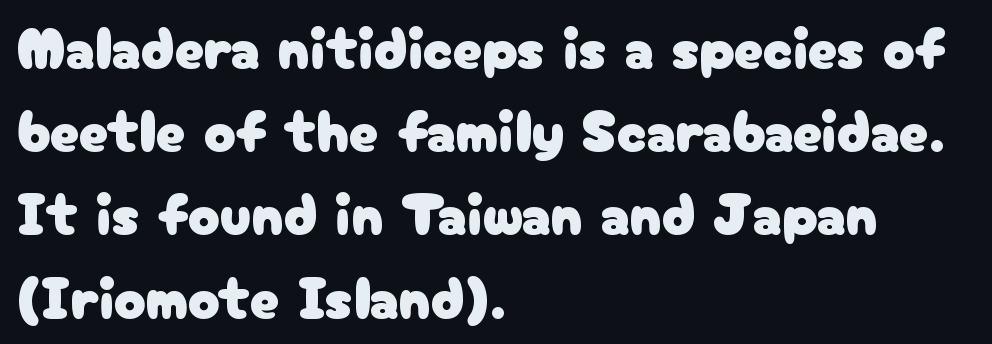
Q: Is the text italic (slanted)? A: No, it is upright.
Q: Is the typeface a serif or a sans-serif typeface? A: Sans-serif.
Q: Is the text underlined? A: No.
Q: How is the paragraph aligned? A: Left-aligned.
Q: Is the spacing between letters normal or unusually wide? A: Normal.
Q: Is the spacing between lines tight, normal or loose? A: Normal.
Q: Width (condensed, normal, or wide)? A: Normal.
Q: Stroke contrast? A: Low.
Q: x-height? A: Medium.
Q: Monospaced? A: No.
